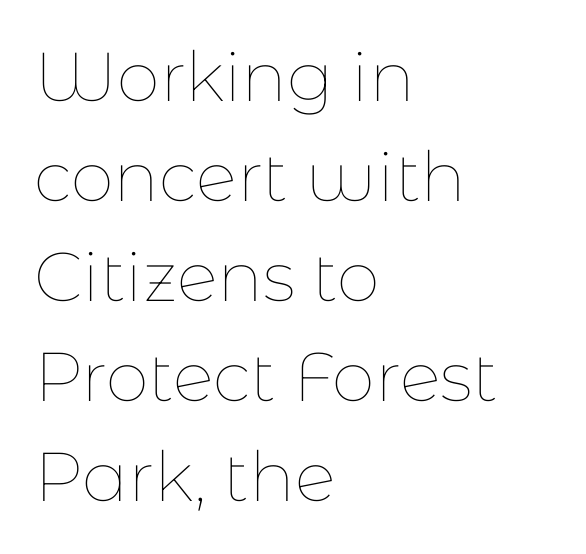
Q: Is the text bold? A: No.
Q: Is the text italic (slanted)? A: No, it is upright.
Q: Is the text underlined? A: No.
Q: How is the paragraph aligned? A: Left-aligned.
Q: Is the spacing between letters normal or unusually wide? A: Normal.
Q: Is the spacing between lines tight, normal or loose? A: Normal.
Q: Width (condensed, normal, or wide)? A: Normal.
Q: Stroke contrast? A: Low.
Q: x-height? A: Medium.
Q: Monospaced? A: No.
